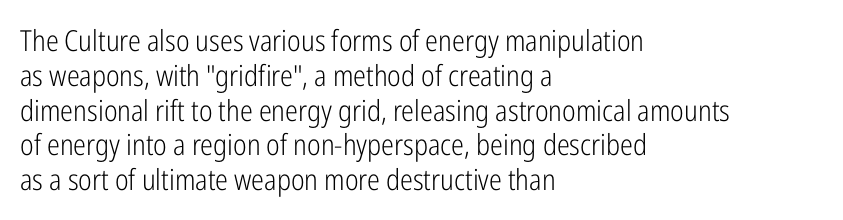
Q: Is the text bold? A: No.
Q: Is the text italic (slanted)? A: No, it is upright.
Q: Is the typeface a serif or a sans-serif typeface? A: Sans-serif.
Q: Is the text underlined? A: No.
Q: How is the paragraph aligned? A: Left-aligned.
Q: Is the spacing between letters normal or unusually wide? A: Normal.
Q: Width (condensed, normal, or wide)? A: Condensed.
Q: Stroke contrast? A: Low.
Q: x-height? A: Medium.
Q: Monospaced? A: No.
